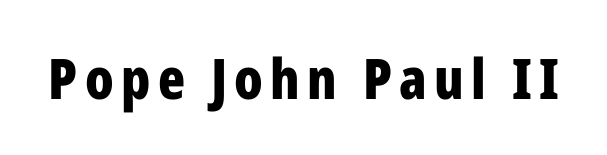
The strip under each line holds only bare page. Ascenders rise straight up at ninety degrees. The letters advance in unequal steps, a hallmark of proportional type. Weight: bold. The designer went with a sans here, leaving each stem footless.
